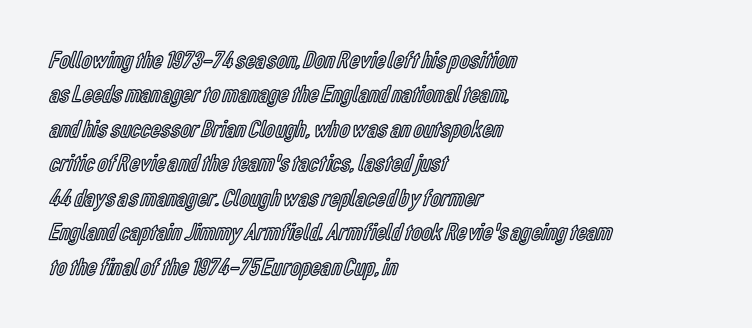
{"underline": "no", "align": "left", "line_spacing": "normal", "line_spacing_ratio": 1.38, "letter_spacing": "normal", "letter_spacing_em": 0.0, "glyph_px": 25}
